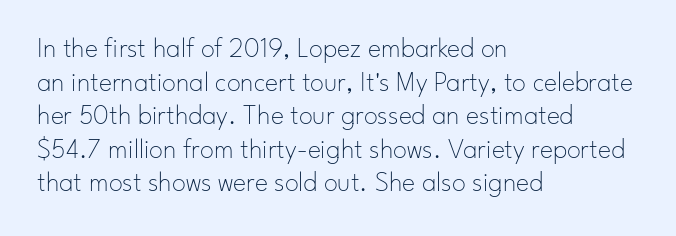
Q: Is the text bold? A: No.
Q: Is the text italic (slanted)? A: No, it is upright.
Q: Is the typeface a serif or a sans-serif typeface? A: Sans-serif.
Q: Is the text underlined? A: No.
Q: How is the paragraph aligned? A: Left-aligned.
Q: Is the spacing between letters normal or unusually wide? A: Normal.
Q: Width (condensed, normal, or wide)? A: Normal.
Q: Stroke contrast? A: Low.
Q: x-height? A: Small.
Q: Monospaced? A: No.
